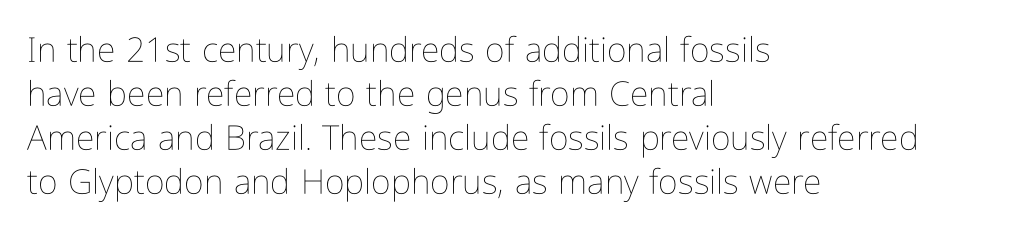
{"italic": "no", "bold": "no", "weight": "thin", "width": "condensed", "stroke_contrast": "low", "x_height": "medium", "monospaced": "no", "underline": "no", "align": "left", "line_spacing": "normal", "line_spacing_ratio": 1.29, "letter_spacing": "normal", "letter_spacing_em": 0.0, "glyph_px": 34}
